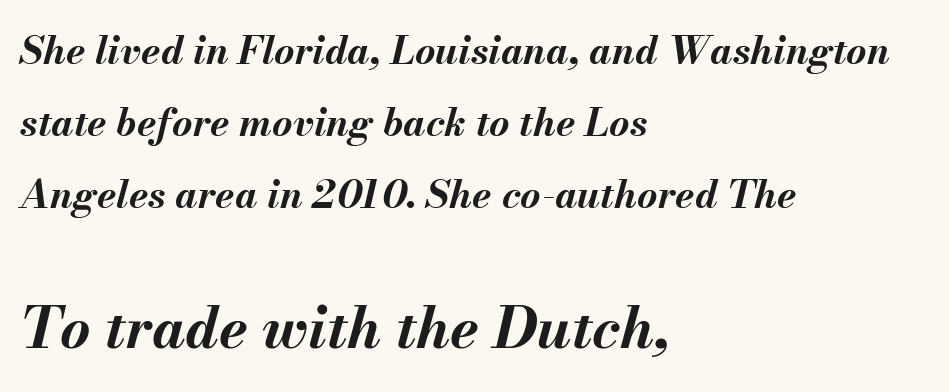
{"italic": "yes", "lean": "right", "slant_degrees": 13, "bold": "yes", "weight": "bold", "width": "normal", "stroke_contrast": "medium", "x_height": "small", "monospaced": "no", "underline": "no", "align": "left", "line_spacing_ratio": 1.84, "letter_spacing": "normal", "letter_spacing_em": 0.0, "larger_block": "second", "size_ratio": 1.49, "glyph_px": 58}
